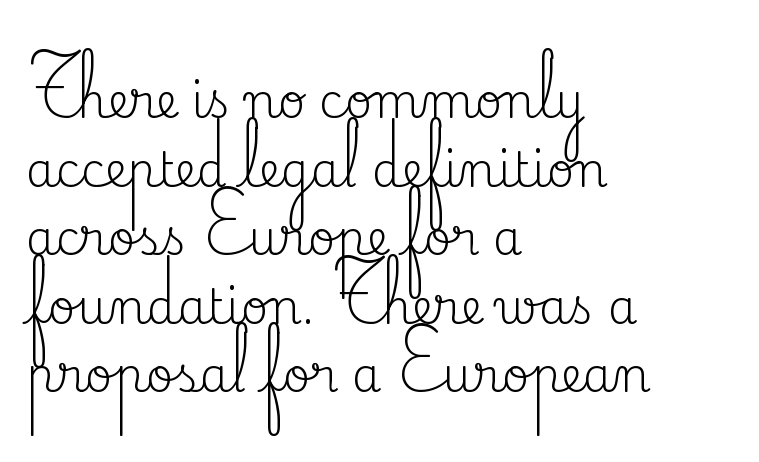
{"serif": "yes", "italic": "no", "bold": "no", "weight": "regular", "width": "normal", "stroke_contrast": "medium", "x_height": "small", "monospaced": "no", "underline": "no", "align": "left", "line_spacing": "normal", "line_spacing_ratio": 1.46, "letter_spacing": "normal", "letter_spacing_em": 0.0, "glyph_px": 47}
